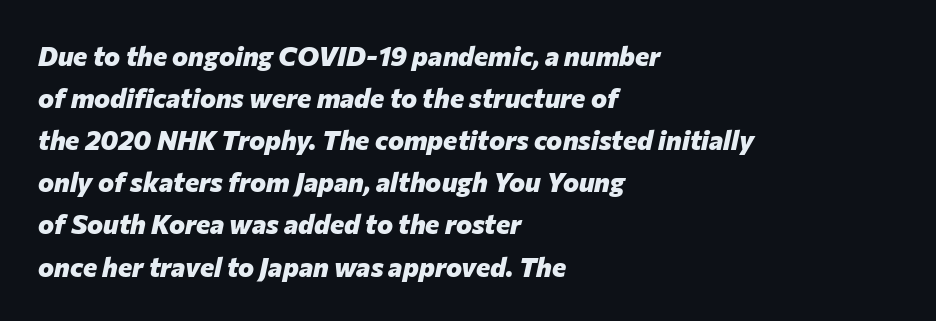
The image shows 27 px bold type, italic (leaning right); set left-aligned, normal line spacing (1.56x), normal letter spacing, not underlined.
